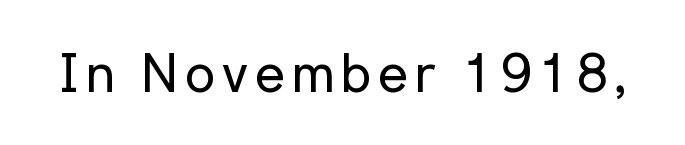
Q: Is the text bold? A: No.
Q: Is the text italic (slanted)? A: No, it is upright.
Q: Is the typeface a serif or a sans-serif typeface? A: Sans-serif.
Q: Is the text underlined? A: No.
Q: Width (condensed, normal, or wide)? A: Normal.
Q: Stroke contrast? A: Low.
Q: x-height? A: Medium.
Q: Monospaced? A: No.
